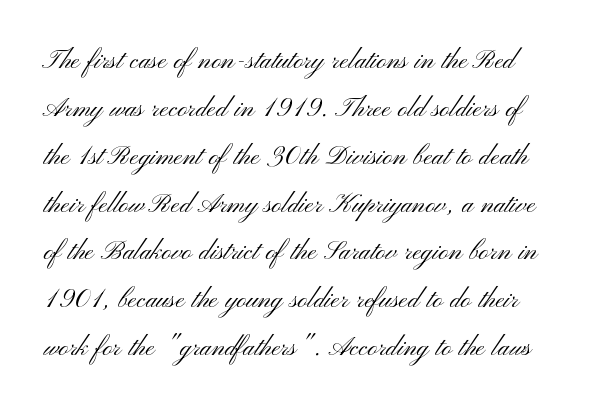
{"serif": "no", "bold": "no", "weight": "light", "width": "wide", "stroke_contrast": "medium", "x_height": "small", "monospaced": "no", "underline": "no", "line_spacing": "normal", "line_spacing_ratio": 1.45, "letter_spacing": "normal", "letter_spacing_em": 0.0, "glyph_px": 33}
